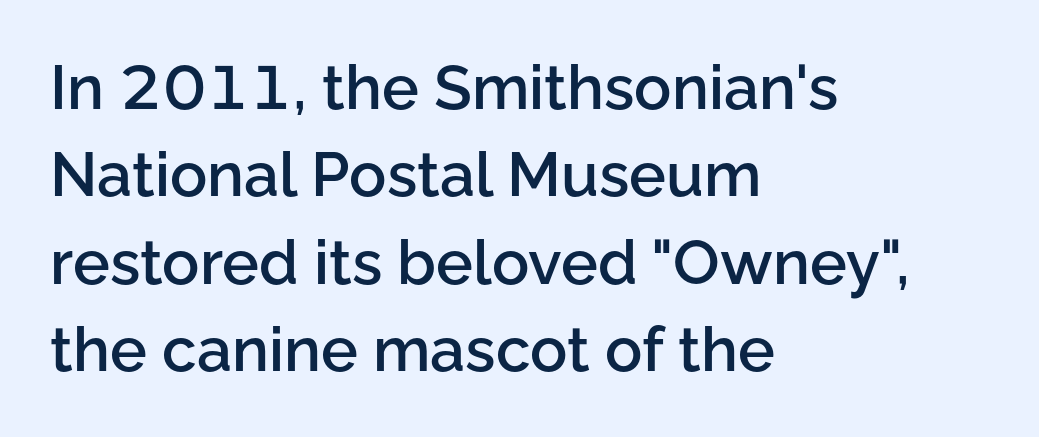
The lines are quadded left. Character widths vary here, with narrow letters taking less room than wide ones. Beneath every word, the page is bare. Unlike italic type, these characters show no tilt at all. The tracking reads as untouched default to a designer's eye.
